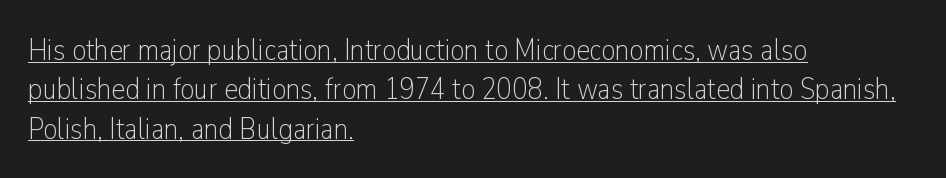
The image shows 31 px light, condensed sans-serif type, upright; set left-aligned, normal line spacing (1.27x), normal letter spacing, underlined; low stroke contrast and a medium x-height.
